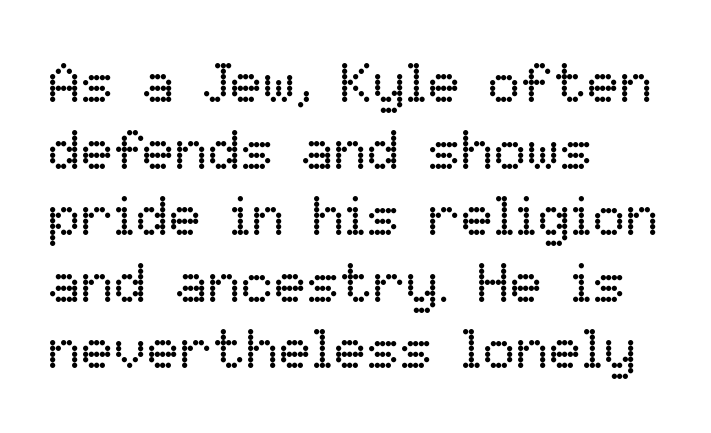
Q: Is the text bold? A: No.
Q: Is the text italic (slanted)? A: No, it is upright.
Q: Is the text underlined? A: No.
Q: How is the paragraph aligned? A: Left-aligned.
Q: Is the spacing between letters normal or unusually wide? A: Normal.
Q: Width (condensed, normal, or wide)? A: Normal.
Q: Stroke contrast? A: Low.
Q: x-height? A: Medium.
Q: Monospaced? A: No.
